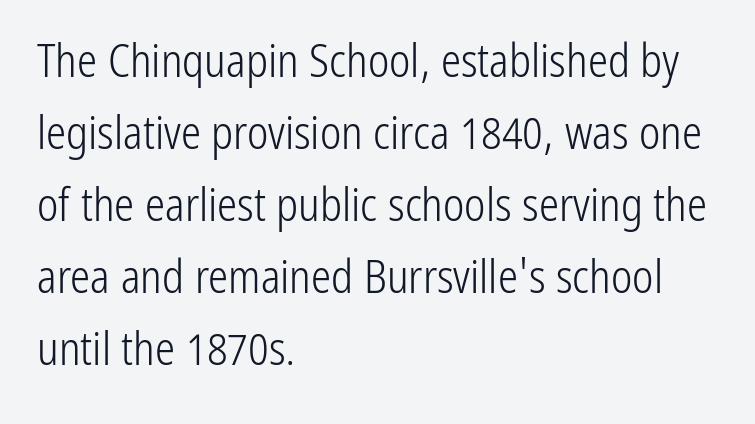
Leading: standard. The tracking reads as untouched default to a designer's eye. Note: no serifs on the glyphs. The letters advance in unequal steps, a hallmark of proportional type. The rendering anchors every line to the left-hand side. Unbolded letterforms with no extra heft.
